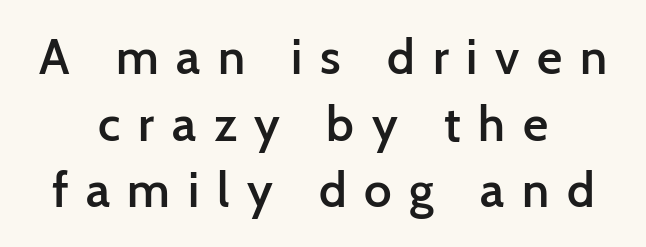
The image shows 49 px semibold sans-serif type, upright; set centered, normal line spacing (1.36x), unusually wide letter spacing (+0.36 em), not underlined; low stroke contrast and a medium x-height.
